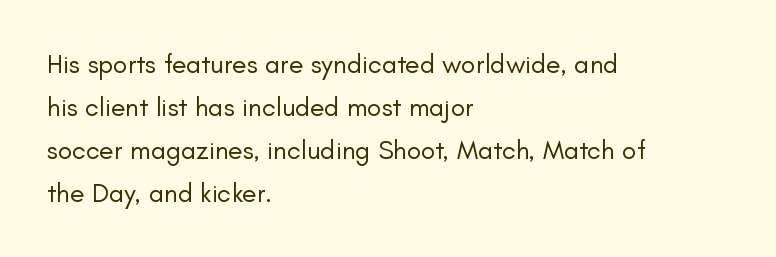
{"italic": "no", "bold": "no", "underline": "no", "align": "left", "line_spacing": "normal", "line_spacing_ratio": 1.59, "letter_spacing": "normal", "letter_spacing_em": 0.0, "glyph_px": 27}
